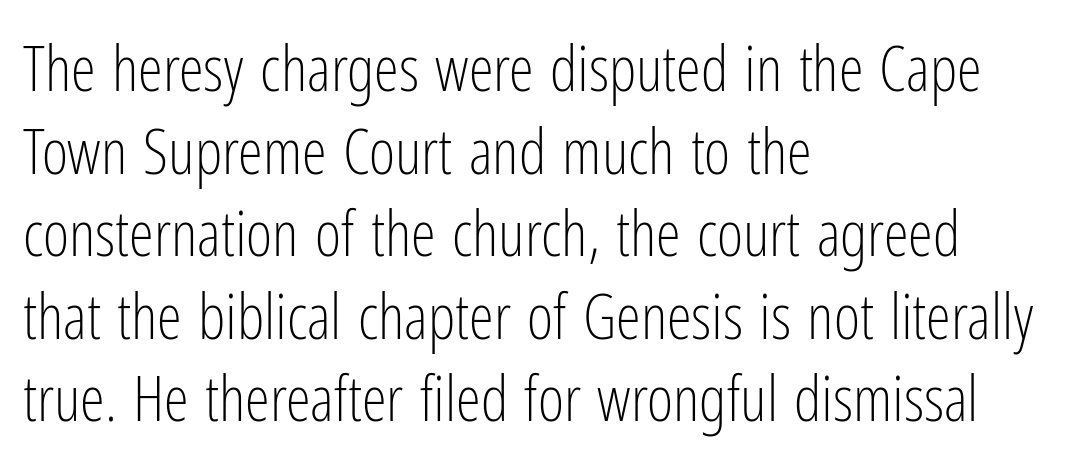
The face used here is proportionally spaced, like ordinary book or web type. The characters are drawn with everyday or finer stroke widths. The rag falls on the right side of this text block. The rendering keeps characters at their native spacing. Vertical strokes here are truly vertical.
